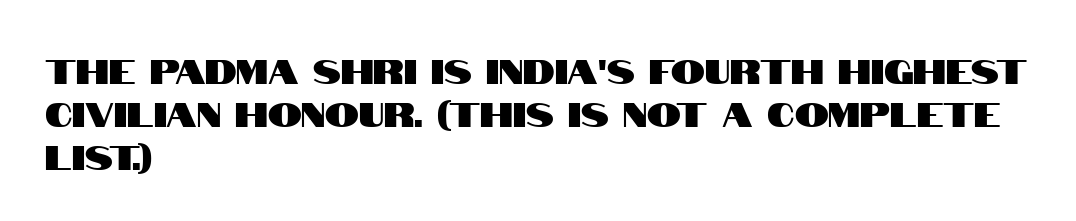
Has an underline been added? It has not. This sample uses plain, unmodified letter spacing. Reading down the block, your eye returns to a fixed left position each line. The characters display no serif detailing; their extremities are plain. You can tell it's not italic because the verticals are truly vertical.
